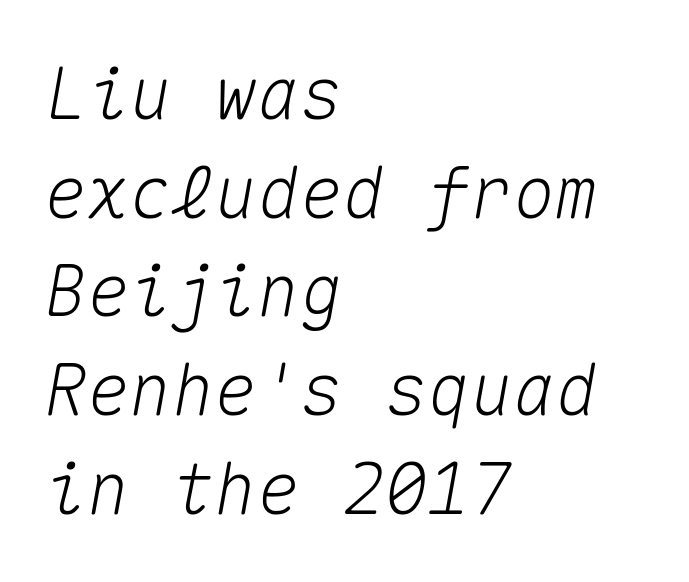
{"italic": "yes", "lean": "right", "slant_degrees": 10, "width": "normal", "stroke_contrast": "medium", "x_height": "medium", "monospaced": "yes", "underline": "no", "align": "left", "line_spacing": "normal", "line_spacing_ratio": 1.39, "letter_spacing": "normal", "letter_spacing_em": 0.0, "glyph_px": 71}
